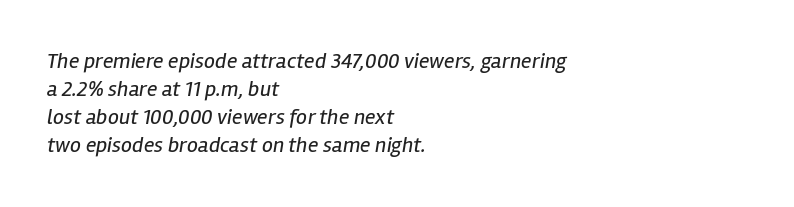
{"italic": "yes", "lean": "right", "slant_degrees": 12, "bold": "no", "underline": "no", "align": "left", "line_spacing": "normal", "line_spacing_ratio": 1.28, "letter_spacing": "normal", "letter_spacing_em": 0.0, "glyph_px": 22}
